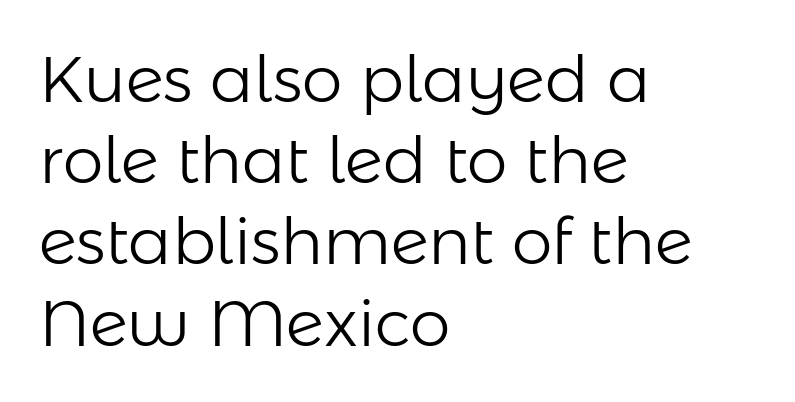
Do the characters align in a grid? No, the font is proportional. Between one letter and the next there's only the usual sliver of space. If you drew a line through each stem, it would be perfectly vertical. Compared with a centered layout, this one pins lines to the left instead. The leading is moderate, giving the passage an even texture.
